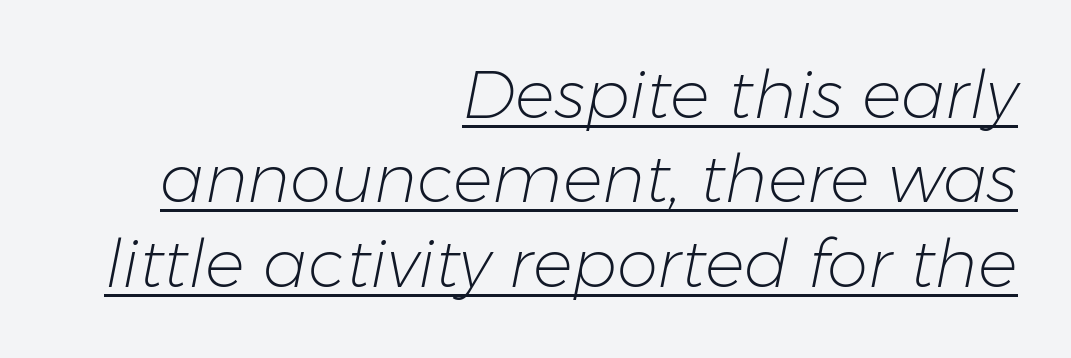
Characters follow at the spacing the type designer built in. Weight: regular or lighter. Varying glyph widths throughout — classic text-font behaviour. Does the leading feel generous? No, just average.
